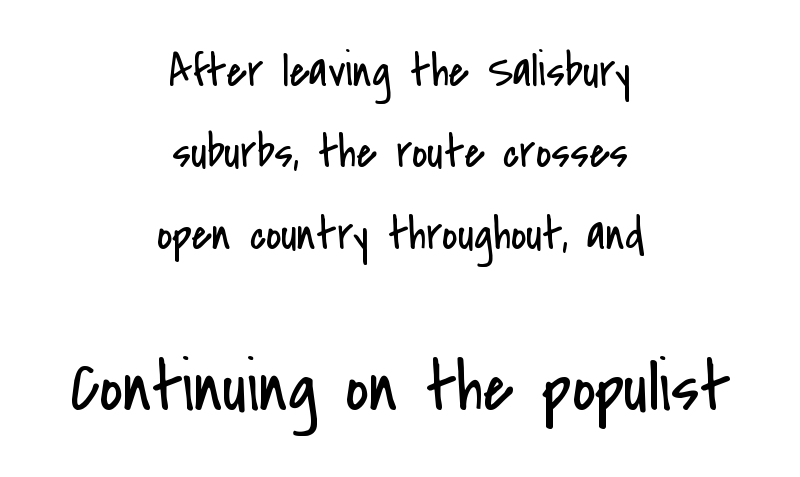
The image shows 71 px regular-weight, condensed sans-serif type, upright; set centered, line spacing 1.73x, normal letter spacing, not underlined; the second (bottom) block is 1.51x larger; low stroke contrast and a small x-height.
